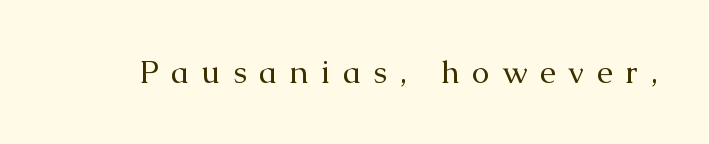
Q: Is the text bold? A: No.
Q: Is the text italic (slanted)? A: No, it is upright.
Q: Is the typeface a serif or a sans-serif typeface? A: Serif.
Q: Is the text underlined? A: No.
Q: Is the spacing between letters normal or unusually wide? A: Unusually wide.
Q: Width (condensed, normal, or wide)? A: Normal.
Q: Stroke contrast? A: Medium.
Q: x-height? A: Medium.
Q: Monospaced? A: No.
